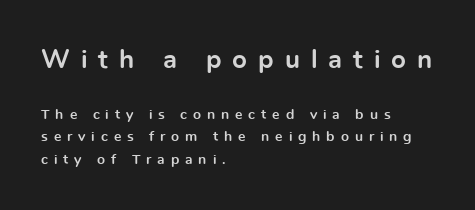
The image shows 26 px bold type, upright; set left-aligned, normal line spacing (1.61x), unusually wide letter spacing (+0.42 em), not underlined; the first (top) block is 1.86x larger.
